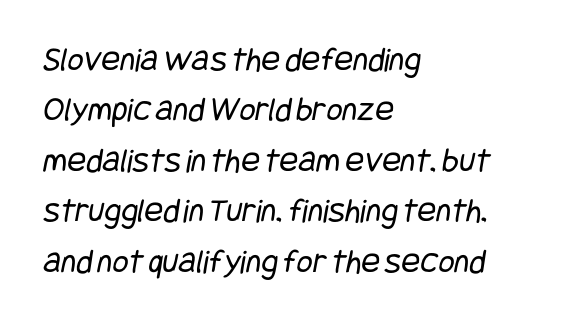
{"serif": "no", "bold": "no", "weight": "regular", "width": "condensed", "stroke_contrast": "low", "x_height": "large", "underline": "no", "align": "left", "line_spacing": "normal", "line_spacing_ratio": 1.44, "letter_spacing": "normal", "letter_spacing_em": 0.0, "glyph_px": 35}
